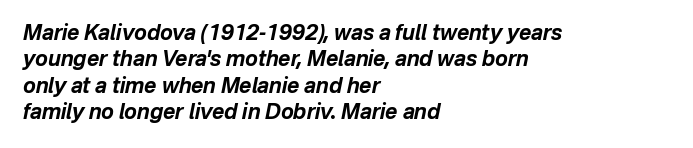
Short note: letters normally spaced. Slant detected: the letters are inclined. The strokes are fattened all the way to bold. The rag falls on the right side of this text block. Any mark beneath the type? The region is blank.
